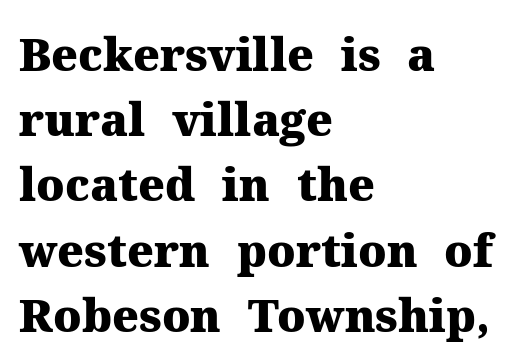
Q: Is the text bold? A: Yes.
Q: Is the text italic (slanted)? A: No, it is upright.
Q: Is the typeface a serif or a sans-serif typeface? A: Serif.
Q: Is the text underlined? A: No.
Q: How is the paragraph aligned? A: Left-aligned.
Q: Is the spacing between letters normal or unusually wide? A: Normal.
Q: Is the spacing between lines tight, normal or loose? A: Normal.
Q: Width (condensed, normal, or wide)? A: Normal.
Q: Stroke contrast? A: Medium.
Q: x-height? A: Medium.
Q: Monospaced? A: No.
